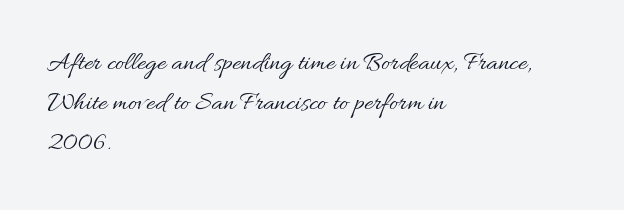
Q: Is the text bold? A: No.
Q: Is the text italic (slanted)? A: Yes.
Q: Is the text underlined? A: No.
Q: How is the paragraph aligned? A: Left-aligned.
Q: Is the spacing between letters normal or unusually wide? A: Normal.
Q: Is the spacing between lines tight, normal or loose? A: Normal.
